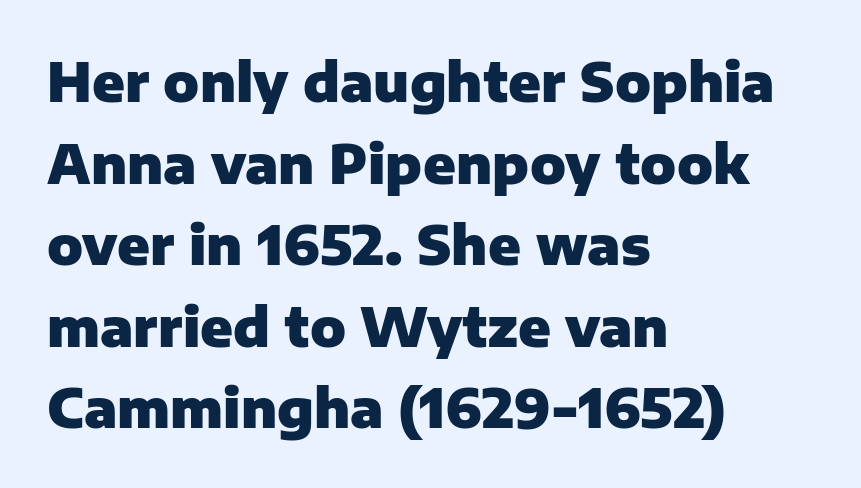
Chunky letters — that's bold for sure. All the whitespace from short lines collects on the right. A typesetter would label this face a sans. Designer's note — italics off, roman on.
